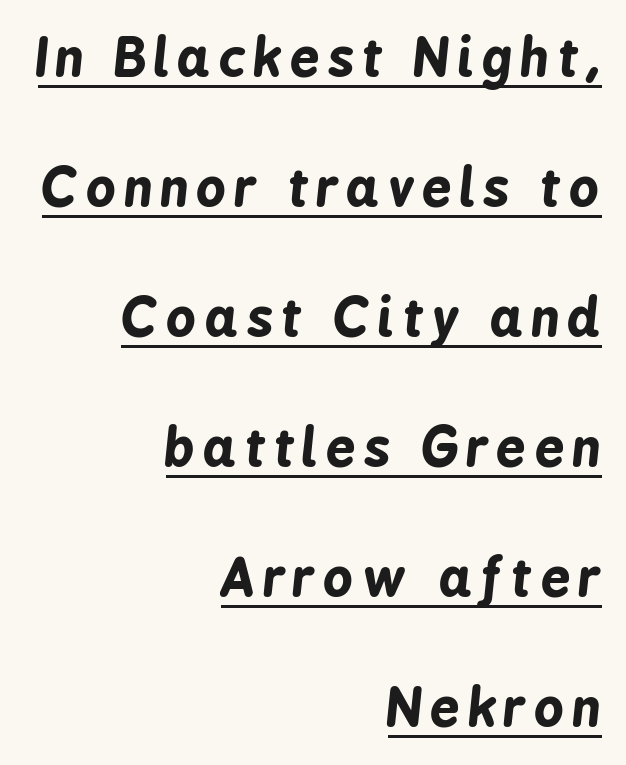
The image shows 52 px bold, condensed type, italic (leaning right); set right-aligned, loose line spacing (2.5x), underlined; low stroke contrast and a medium x-height.
